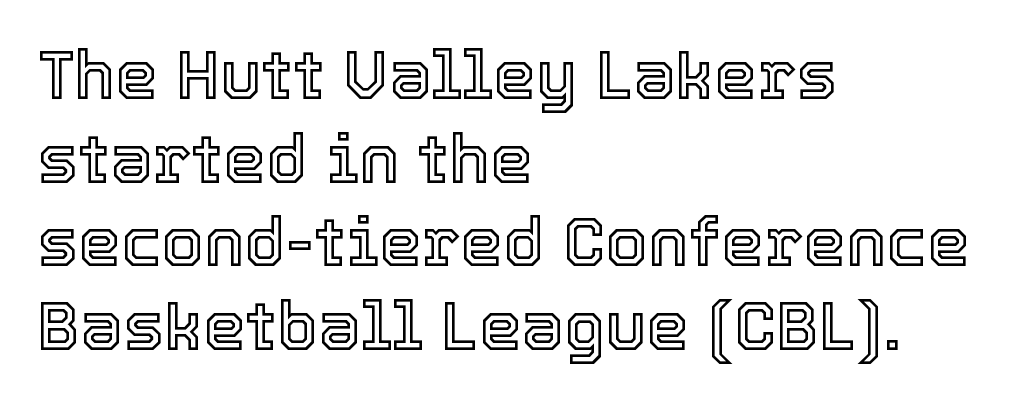
Q: Is the text italic (slanted)? A: No, it is upright.
Q: Is the text underlined? A: No.
Q: How is the paragraph aligned? A: Left-aligned.
Q: Is the spacing between letters normal or unusually wide? A: Normal.
Q: Width (condensed, normal, or wide)? A: Normal.
Q: x-height? A: Medium.
Q: Monospaced? A: No.
